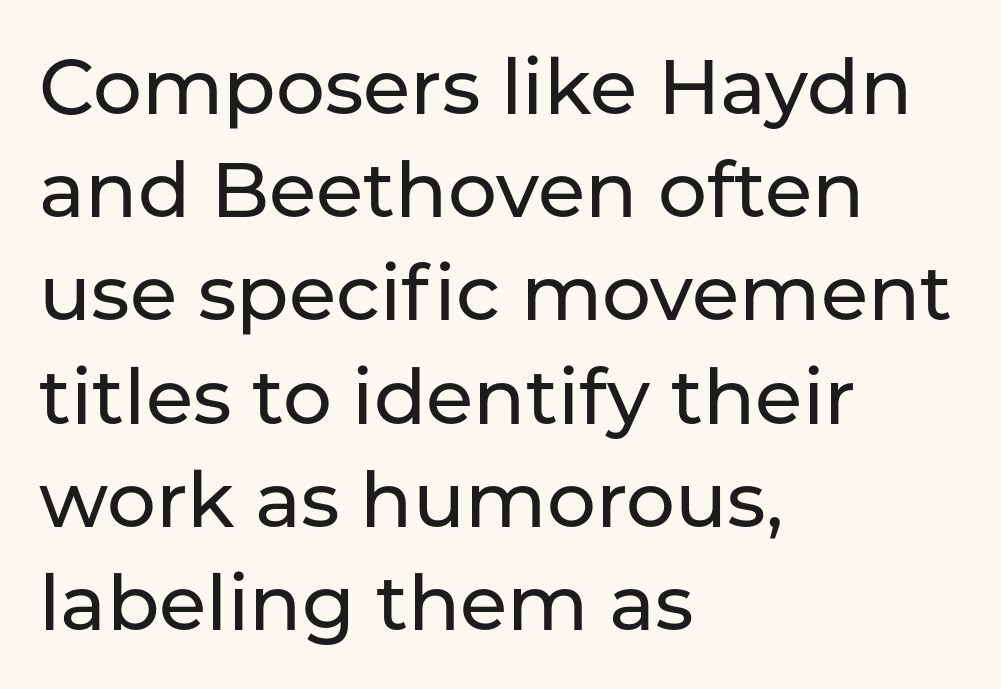
{"serif": "no", "italic": "no", "width": "normal", "stroke_contrast": "low", "x_height": "medium", "monospaced": "no", "underline": "no", "align": "left", "line_spacing": "normal", "line_spacing_ratio": 1.34, "letter_spacing": "normal", "letter_spacing_em": 0.0, "glyph_px": 77}
